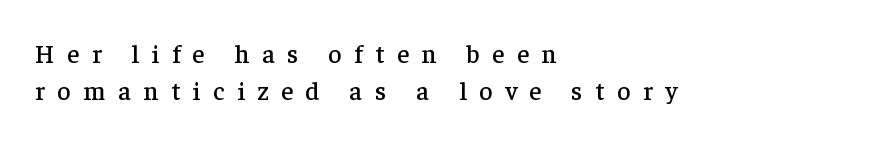
{"italic": "no", "underline": "no", "align": "left", "line_spacing": "normal", "line_spacing_ratio": 1.41, "letter_spacing": "wide", "letter_spacing_em": 0.48, "glyph_px": 26}
